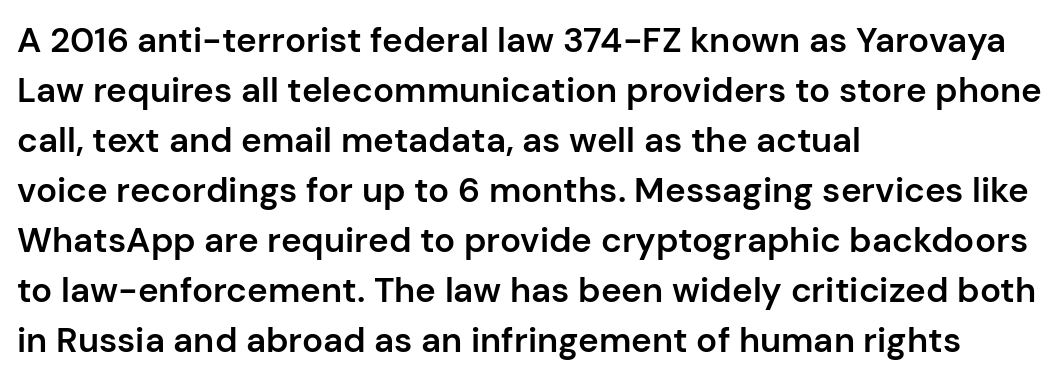
{"serif": "no", "italic": "no", "bold": "semi", "weight": "semibold", "width": "normal", "stroke_contrast": "low", "x_height": "medium", "monospaced": "no", "underline": "no", "align": "left", "line_spacing": "normal", "line_spacing_ratio": 1.43, "letter_spacing": "normal", "letter_spacing_em": 0.0, "glyph_px": 35}
